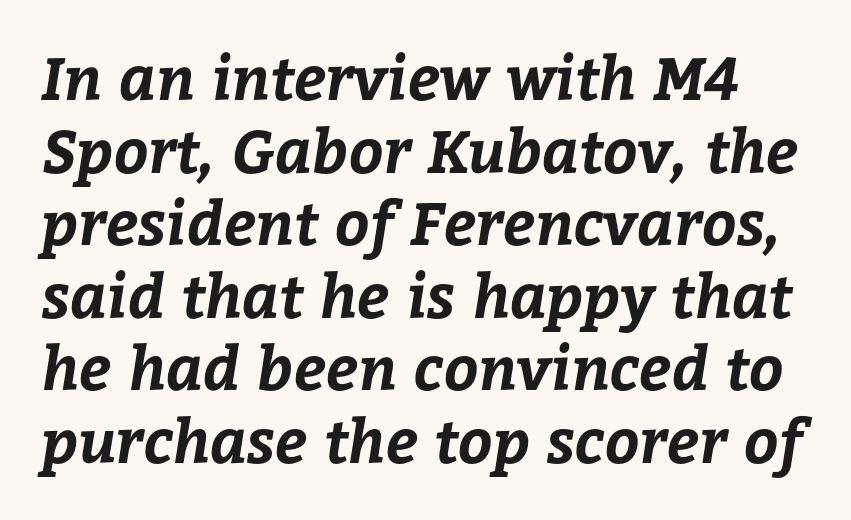
Q: Is the text bold? A: Yes.
Q: Is the text underlined? A: No.
Q: Is the spacing between letters normal or unusually wide? A: Normal.
Q: Width (condensed, normal, or wide)? A: Normal.
Q: Stroke contrast? A: Low.
Q: x-height? A: Medium.
Q: Monospaced? A: No.
